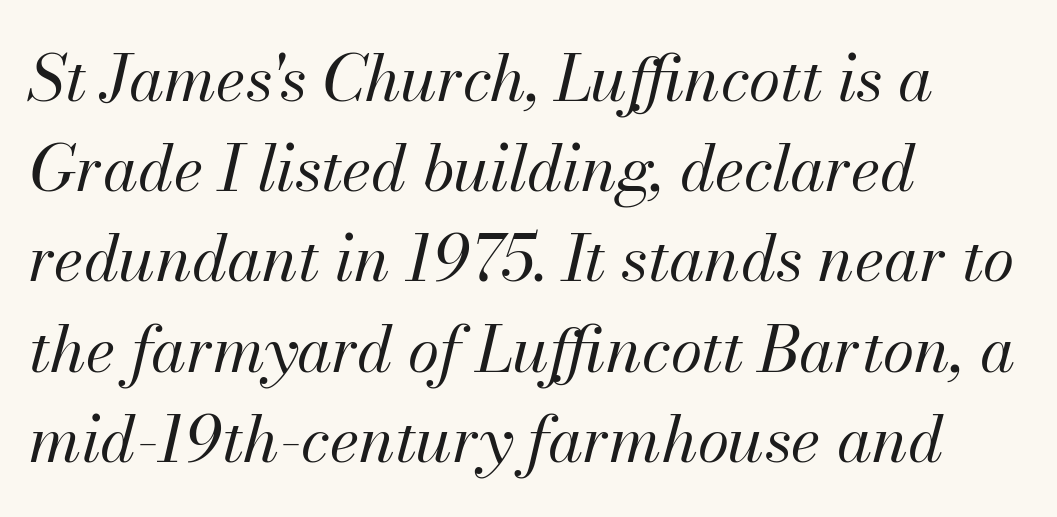
The image shows 64 px regular-weight type, italic (leaning right); set left-aligned, normal line spacing (1.41x), normal letter spacing, not underlined; medium stroke contrast and a small x-height.
